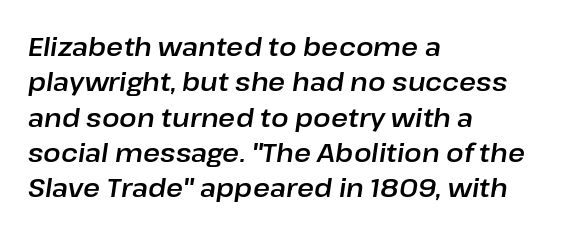
Q: Is the text italic (slanted)? A: Yes, it leans right by about 8 degrees.
Q: Is the text underlined? A: No.
Q: How is the paragraph aligned? A: Left-aligned.
Q: Is the spacing between letters normal or unusually wide? A: Normal.
Q: Is the spacing between lines tight, normal or loose? A: Normal.
